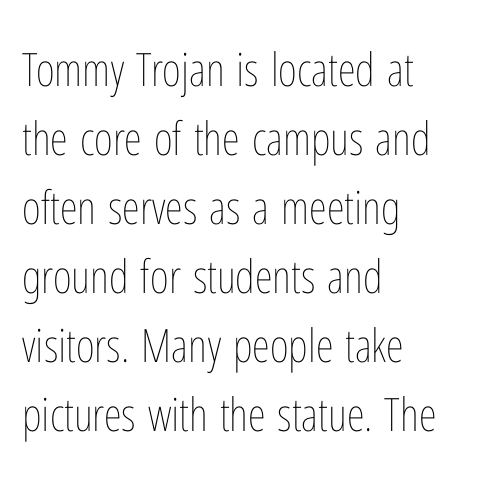
The image shows 46 px thin, condensed type, upright; set left-aligned, normal line spacing (1.5x), normal letter spacing, not underlined; low stroke contrast and a medium x-height.
